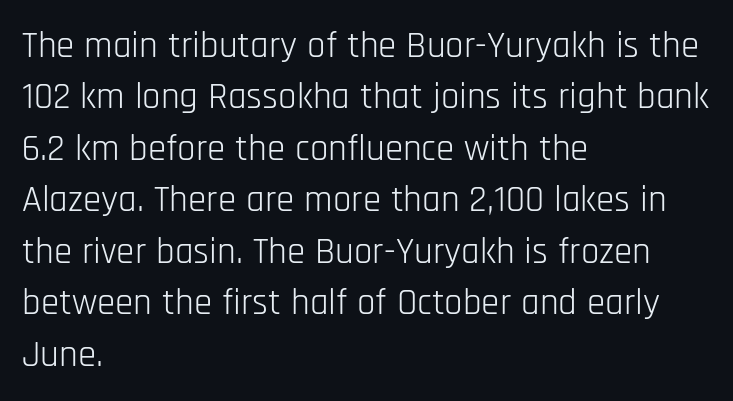
Nothing unusual about the tracking: characters are spaced as the font intends. Compared with typical paragraphs, the rows here are spaced about the same. Typographically, this falls in the sans-serif category. Glance below the letters and you will spot only blank space.
